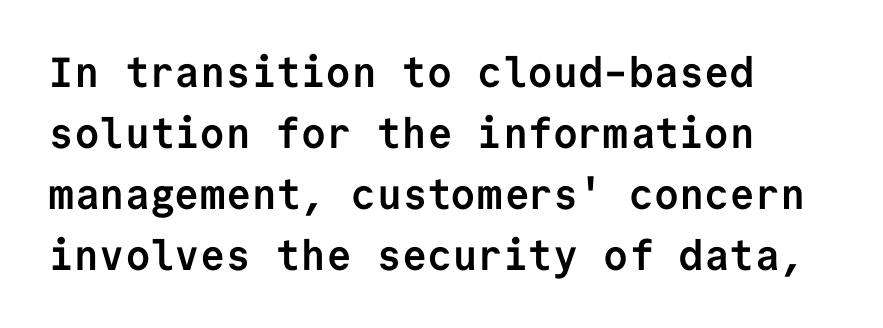
Q: Is the text bold? A: Yes.
Q: Is the text italic (slanted)? A: No, it is upright.
Q: Is the typeface a serif or a sans-serif typeface? A: Sans-serif.
Q: Is the text underlined? A: No.
Q: How is the paragraph aligned? A: Left-aligned.
Q: Is the spacing between letters normal or unusually wide? A: Normal.
Q: Is the spacing between lines tight, normal or loose? A: Normal.
Q: Width (condensed, normal, or wide)? A: Normal.
Q: Stroke contrast? A: Low.
Q: x-height? A: Medium.
Q: Monospaced? A: Yes.
